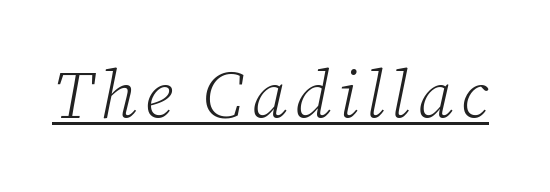
Looking at the ascenders, they clearly lean. This reads as an unemphasized weight, regular at the heaviest. Classification — serif. Character widths vary here, with narrow letters taking less room than wide ones.
